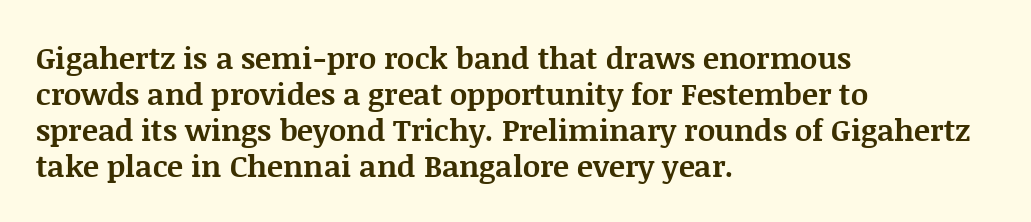
Q: Is the text bold? A: Yes.
Q: Is the text italic (slanted)? A: No, it is upright.
Q: Is the typeface a serif or a sans-serif typeface? A: Serif.
Q: Is the text underlined? A: No.
Q: How is the paragraph aligned? A: Left-aligned.
Q: Is the spacing between letters normal or unusually wide? A: Normal.
Q: Width (condensed, normal, or wide)? A: Normal.
Q: Stroke contrast? A: Medium.
Q: x-height? A: Large.
Q: Monospaced? A: No.
